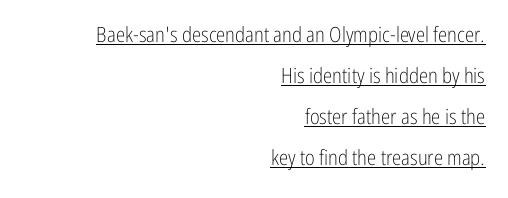
The image shows 21 px text type, upright; set right-aligned, loose line spacing (1.96x), normal letter spacing, underlined.
